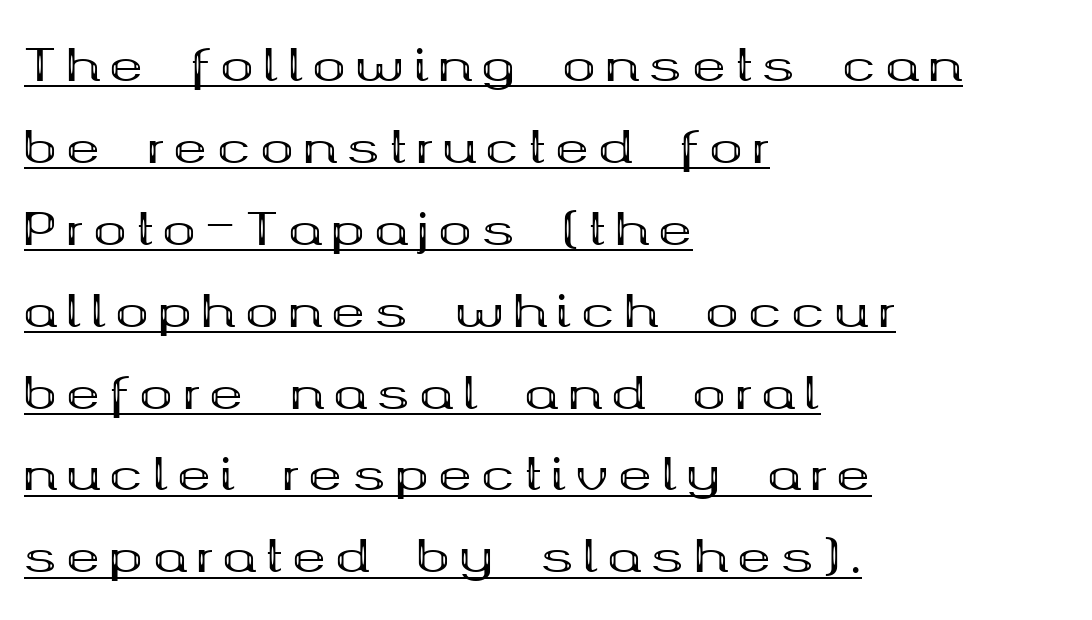
Q: Is the text bold? A: Yes.
Q: Is the text italic (slanted)? A: No, it is upright.
Q: Is the typeface a serif or a sans-serif typeface? A: Serif.
Q: Is the text underlined? A: Yes.
Q: How is the paragraph aligned? A: Left-aligned.
Q: Is the spacing between letters normal or unusually wide? A: Unusually wide.
Q: Width (condensed, normal, or wide)? A: Wide.
Q: Stroke contrast? A: Medium.
Q: x-height? A: Medium.
Q: Monospaced? A: No.
